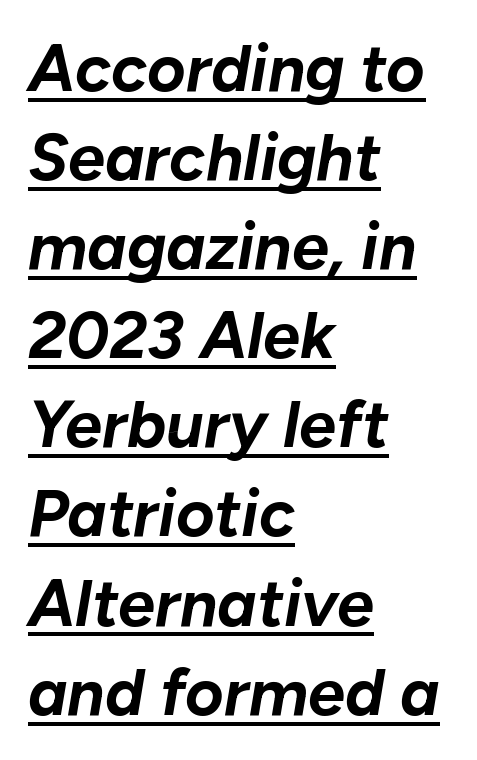
{"italic": "yes", "lean": "right", "slant_degrees": 10, "bold": "yes", "weight": "bold", "width": "normal", "stroke_contrast": "low", "x_height": "medium", "monospaced": "no", "underline": "yes", "align": "left", "line_spacing": "normal", "line_spacing_ratio": 1.35, "letter_spacing": "normal", "letter_spacing_em": 0.0, "glyph_px": 66}
